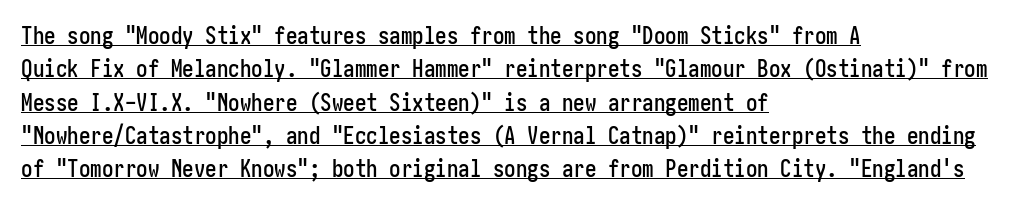
Look at the tracking — it's just the regular setting, nothing added. In terms of leading, this rendering sits right in the middle. Vertical strokes here are truly vertical. The face used here appears with an underline applied.
